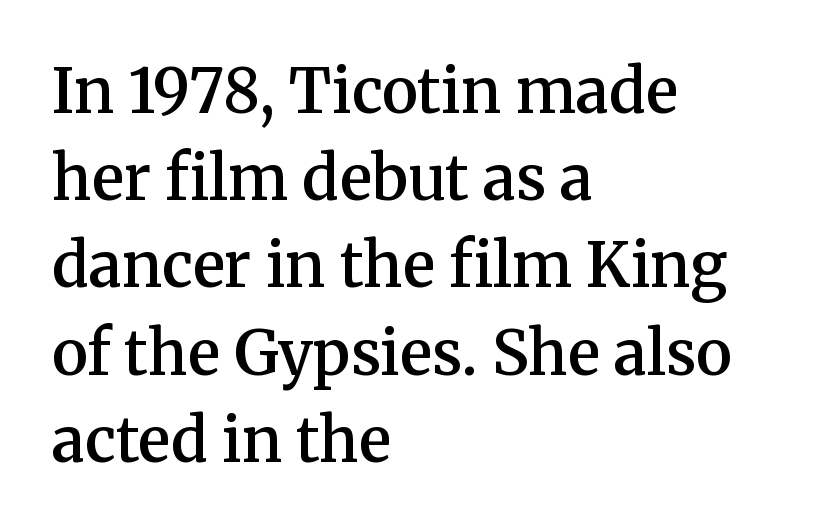
The image shows 61 px semibold serif type, upright; set left-aligned, normal line spacing (1.43x), normal letter spacing, not underlined; medium stroke contrast and a medium x-height.
